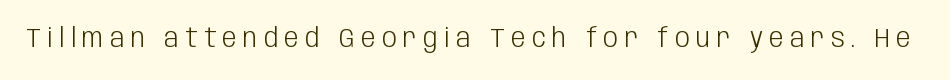
The image shows 26 px text type, upright; set unusually wide letter spacing (+0.25 em), not underlined.
